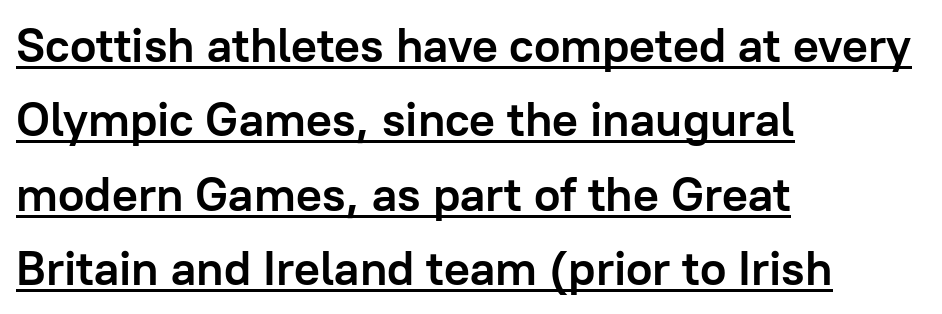
The image shows 48 px semibold sans-serif type, upright; set left-aligned, normal line spacing (1.55x), normal letter spacing, underlined; low stroke contrast and a medium x-height.
